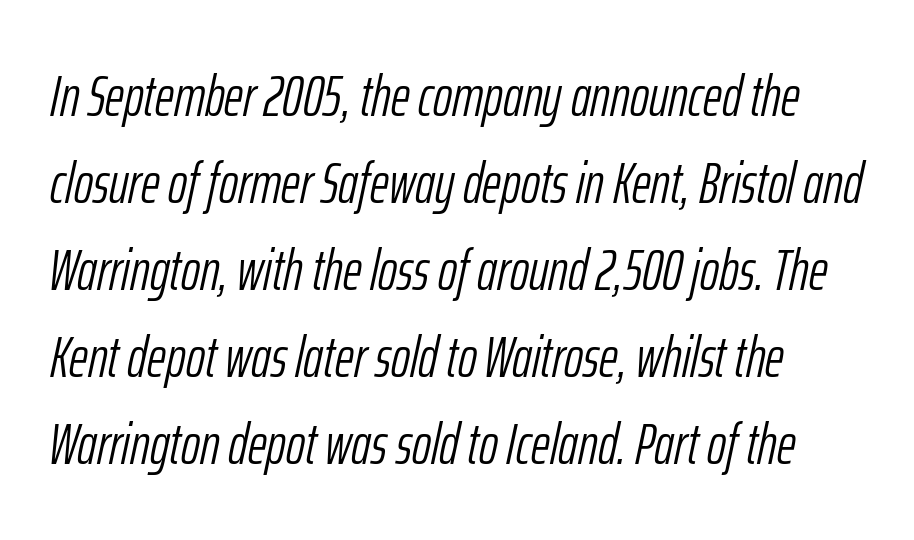
Baseline-to-baseline distance is the conventional proportion of letter height. Designer's note — italics engaged. The baseline area is clear. The face used here is proportionally spaced, like ordinary book or web type.
